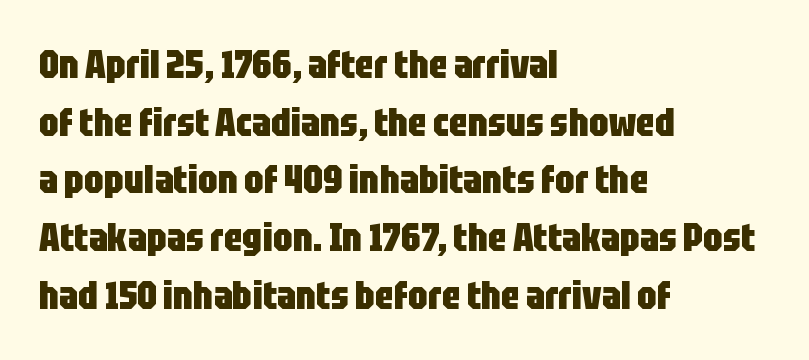
The image shows 39 px heavy, condensed sans-serif type, upright; set left-aligned, normal line spacing (1.48x), normal letter spacing, not underlined; low stroke contrast and a large x-height.
